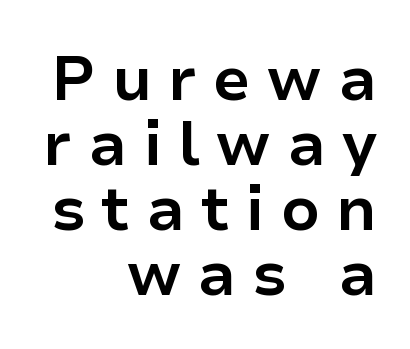
Someone cranked the tracking dial way up on this one. The font family rendered here belongs to the sans-serif group. Chunky letters — that's bold for sure. This rendering features lettering with no underline. The letters stand upright; this is a roman face.
